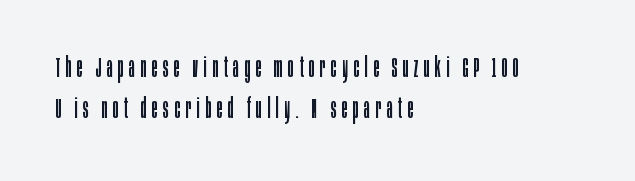
{"italic": "no", "bold": "no", "underline": "no", "align": "left", "line_spacing": "normal", "line_spacing_ratio": 1.52, "letter_spacing": "wide", "letter_spacing_em": 0.2, "glyph_px": 27}
